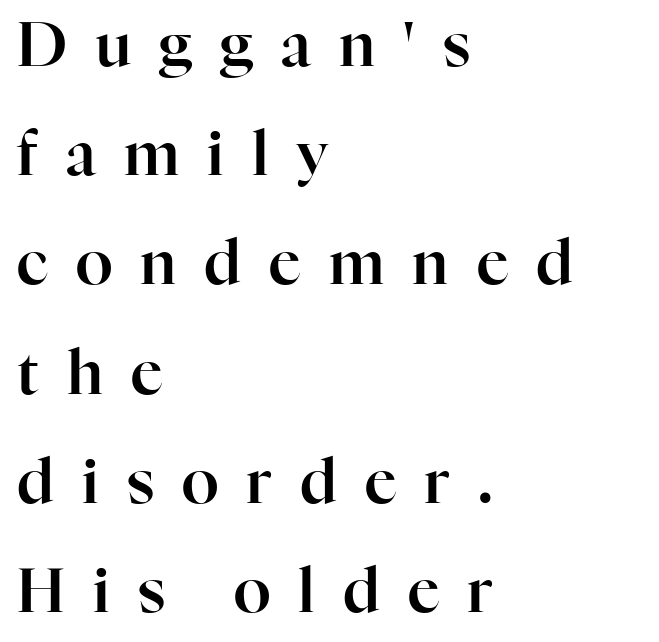
{"serif": "yes", "italic": "no", "width": "normal", "stroke_contrast": "high", "x_height": "medium", "monospaced": "no", "underline": "no", "align": "left", "line_spacing_ratio": 1.79, "letter_spacing": "wide", "letter_spacing_em": 0.46, "glyph_px": 61}
